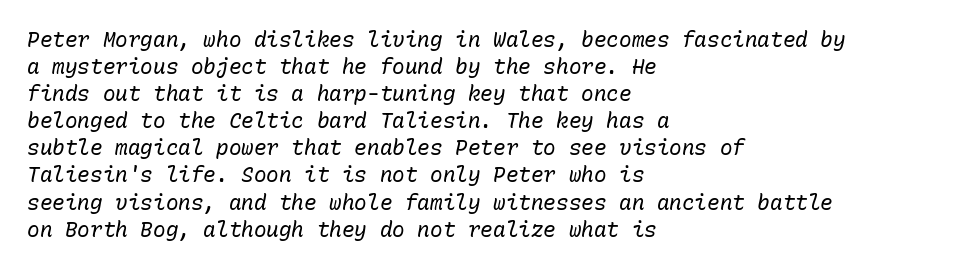
{"italic": "yes", "lean": "right", "slant_degrees": 10, "bold": "no", "underline": "no", "align": "left", "line_spacing": "normal", "line_spacing_ratio": 1.29, "letter_spacing": "normal", "letter_spacing_em": 0.0, "glyph_px": 21}
